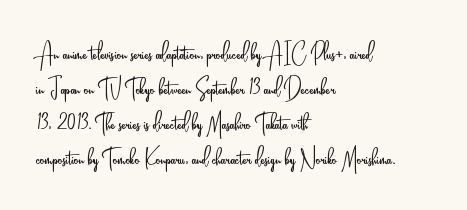
The letters advance in unequal steps, a hallmark of proportional type. Any mark beneath the type? The region is blank. The typesetter chose a ragged-right arrangement here. Does extra space separate the letters? No, they use regular spacing. I'd call this a sans setting — the letters go barefoot.
